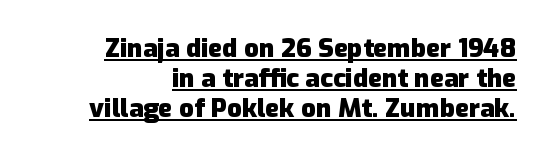
Q: Is the text bold? A: Yes.
Q: Is the text italic (slanted)? A: No, it is upright.
Q: Is the text underlined? A: Yes.
Q: How is the paragraph aligned? A: Right-aligned.
Q: Is the spacing between letters normal or unusually wide? A: Normal.
